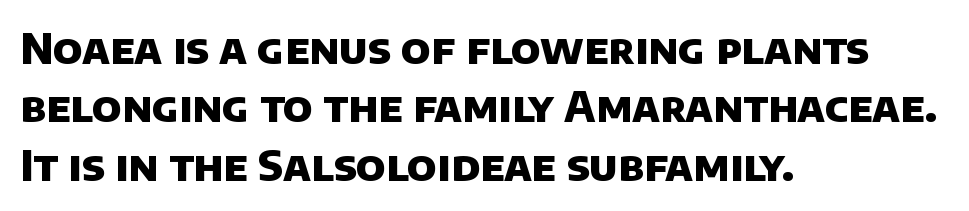
{"serif": "no", "bold": "yes", "weight": "heavy", "width": "normal", "stroke_contrast": "low", "x_height": "large", "monospaced": "no", "underline": "no", "align": "left", "line_spacing": "normal", "line_spacing_ratio": 1.39, "letter_spacing": "normal", "letter_spacing_em": 0.0, "glyph_px": 42}
